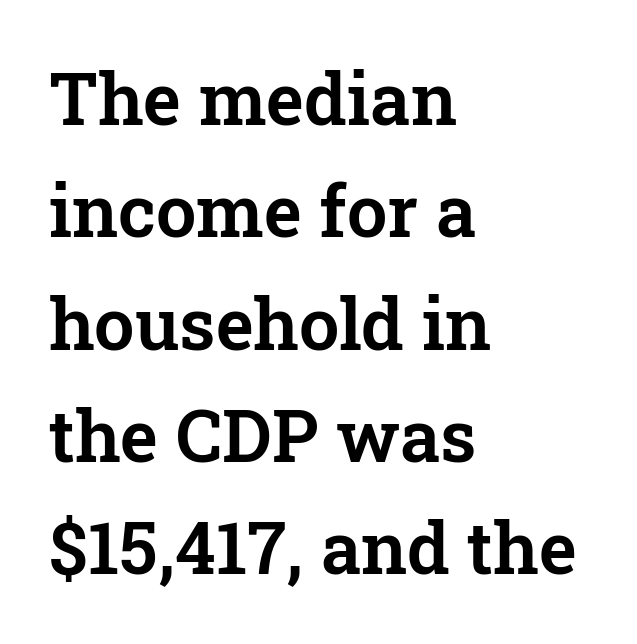
Q: Is the text italic (slanted)? A: No, it is upright.
Q: Is the typeface a serif or a sans-serif typeface? A: Serif.
Q: Is the text underlined? A: No.
Q: How is the paragraph aligned? A: Left-aligned.
Q: Is the spacing between letters normal or unusually wide? A: Normal.
Q: Is the spacing between lines tight, normal or loose? A: Normal.
Q: Width (condensed, normal, or wide)? A: Normal.
Q: Stroke contrast? A: Low.
Q: x-height? A: Medium.
Q: Monospaced? A: No.
